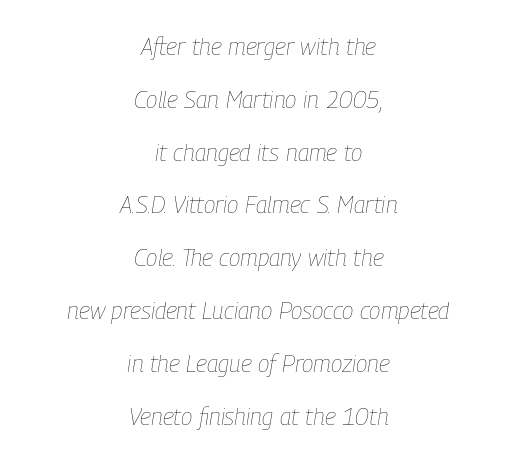
The image shows 24 px text type, italic (leaning right); set centered, loose line spacing (2.2x), normal letter spacing, not underlined.
